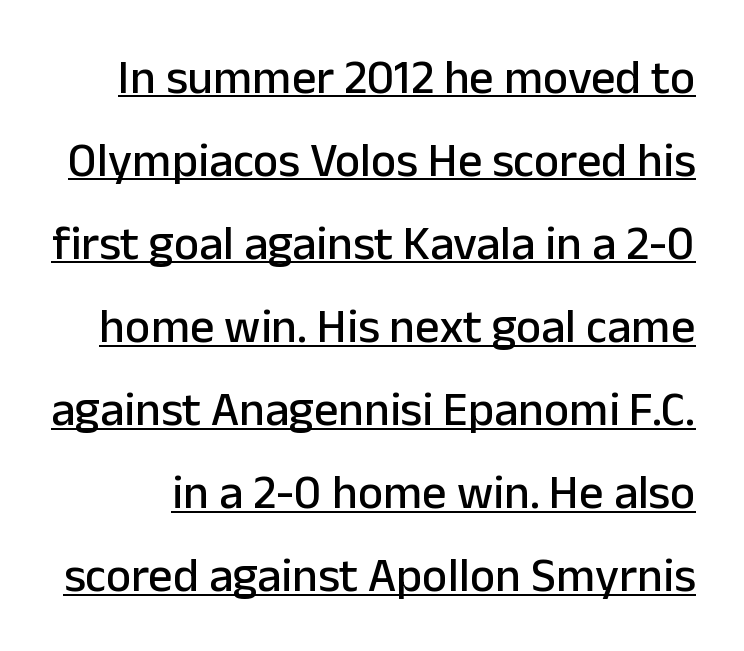
Underline: present. The font family rendered here belongs to the sans-serif group. Think of a printed novel: that variable character pitch is what you see here. Does the lettering tilt? It doesn't — this is upright.
